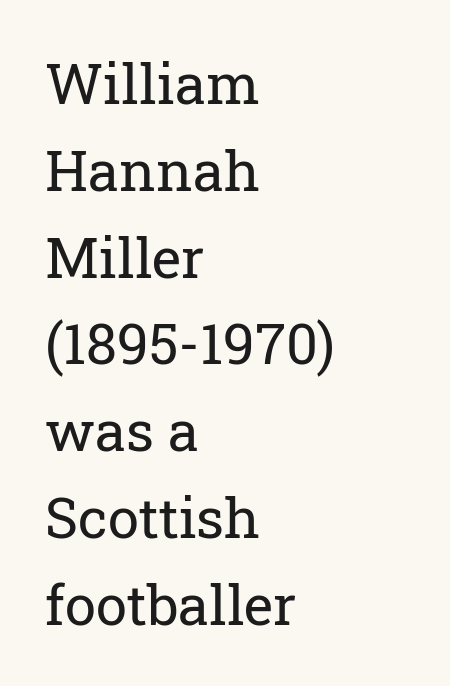
The image shows 56 px regular-weight serif type, upright; set left-aligned, normal line spacing (1.55x), normal letter spacing, not underlined; low stroke contrast and a medium x-height.
